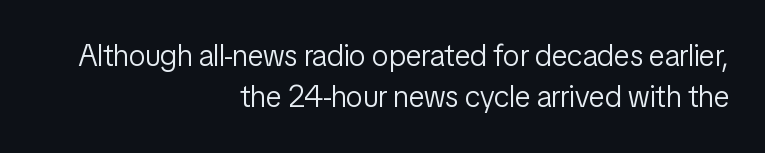
Q: Is the text bold? A: No.
Q: Is the text italic (slanted)? A: No, it is upright.
Q: Is the typeface a serif or a sans-serif typeface? A: Sans-serif.
Q: Is the text underlined? A: No.
Q: How is the paragraph aligned? A: Right-aligned.
Q: Is the spacing between letters normal or unusually wide? A: Normal.
Q: Is the spacing between lines tight, normal or loose? A: Normal.
Q: Width (condensed, normal, or wide)? A: Condensed.
Q: Stroke contrast? A: Low.
Q: x-height? A: Medium.
Q: Monospaced? A: No.
